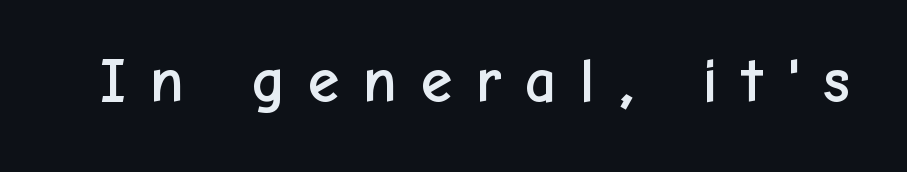
The image shows 63 px sans-serif type, upright; set unusually wide letter spacing (+0.34 em), not underlined; low stroke contrast and a medium x-height.
